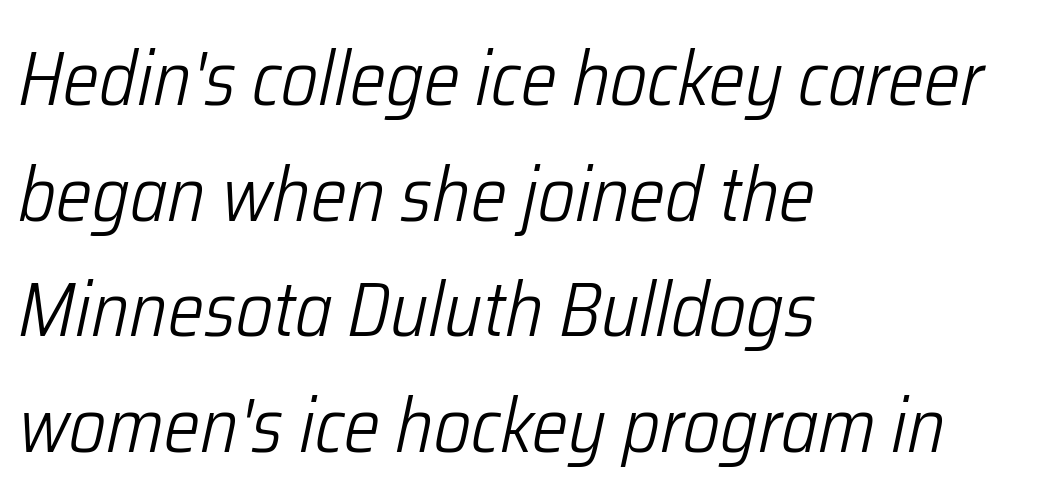
Q: Is the text bold? A: No.
Q: Is the text italic (slanted)? A: Yes, it leans right by about 12 degrees.
Q: Is the text underlined? A: No.
Q: How is the paragraph aligned? A: Left-aligned.
Q: Is the spacing between letters normal or unusually wide? A: Normal.
Q: Is the spacing between lines tight, normal or loose? A: Normal.
Q: Width (condensed, normal, or wide)? A: Condensed.
Q: Stroke contrast? A: Low.
Q: x-height? A: Medium.
Q: Monospaced? A: No.
